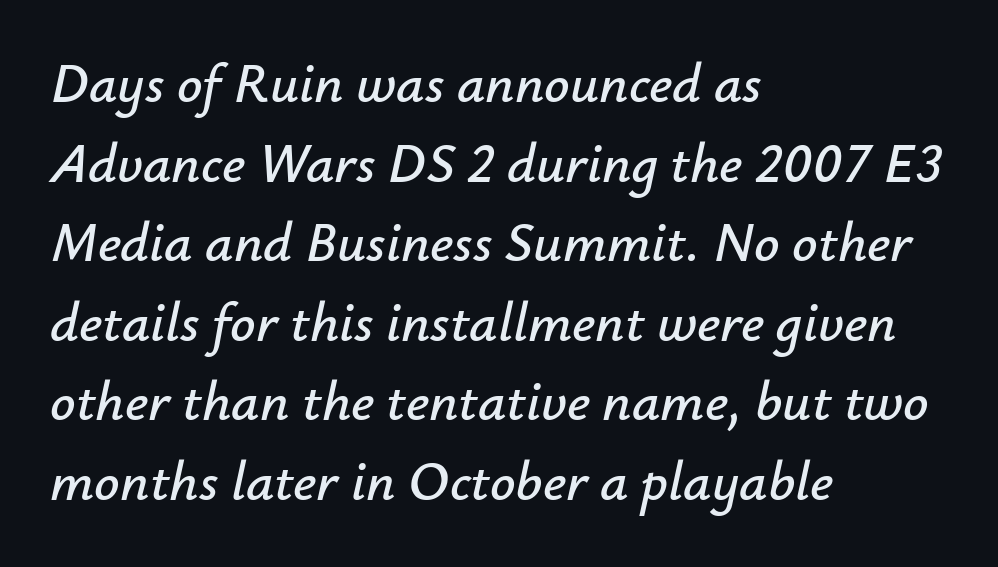
{"italic": "yes", "lean": "right", "slant_degrees": 12, "width": "normal", "stroke_contrast": "low", "x_height": "small", "monospaced": "no", "underline": "no", "align": "left", "line_spacing": "normal", "line_spacing_ratio": 1.42, "letter_spacing": "normal", "letter_spacing_em": 0.0, "glyph_px": 56}
